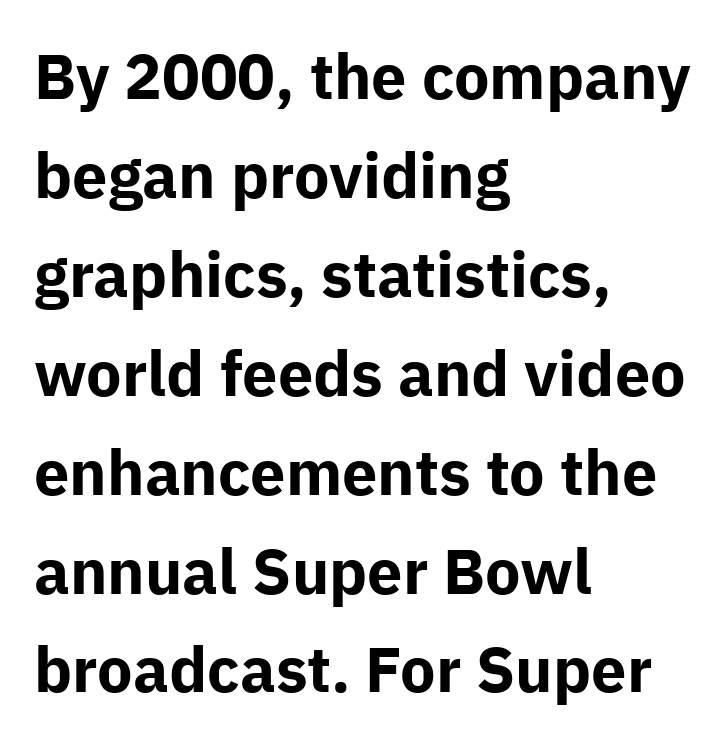
Q: Is the text bold? A: Yes.
Q: Is the text italic (slanted)? A: No, it is upright.
Q: Is the typeface a serif or a sans-serif typeface? A: Sans-serif.
Q: Is the text underlined? A: No.
Q: How is the paragraph aligned? A: Left-aligned.
Q: Is the spacing between letters normal or unusually wide? A: Normal.
Q: Is the spacing between lines tight, normal or loose? A: Normal.
Q: Width (condensed, normal, or wide)? A: Normal.
Q: Stroke contrast? A: Low.
Q: x-height? A: Medium.
Q: Monospaced? A: No.
